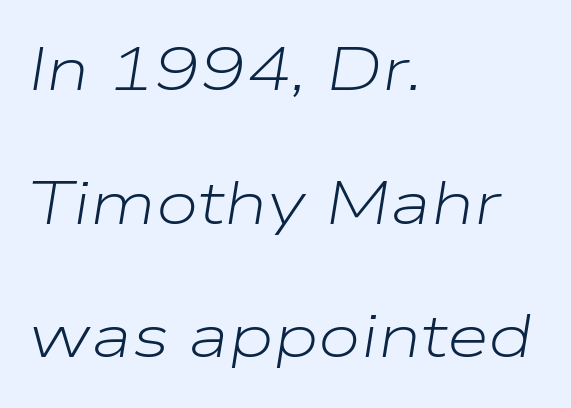
This sample is left-justified, so line endings fall wherever the words run out. Decoration check: the copy has no underline. Whoever set this chose breathing room over compactness in the vertical rhythm. Weight class: somewhere from thin through regular.
